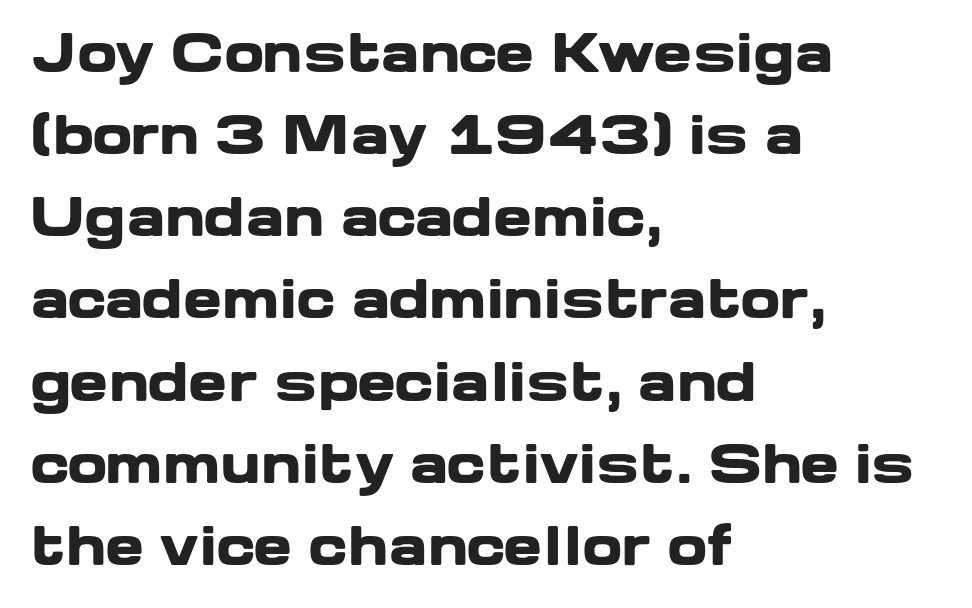
Alignment: flush left. These lines are composed in type without serifs. Each letter keeps its own natural width here, so spacing adapts to shape. Horizontal bands of white between lines are of average thickness. A clean baseline with only descenders dipping below it. In terms of weight, the rendering is a true, heavy bold.
